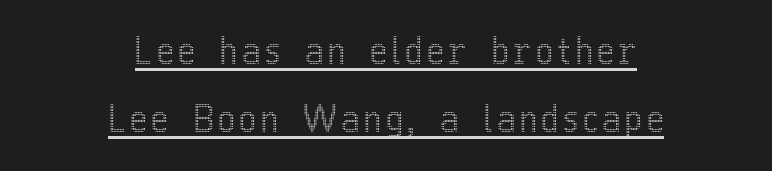
The image shows 36 px condensed type, upright; set centered, line spacing 1.88x, underlined; a medium x-height.
